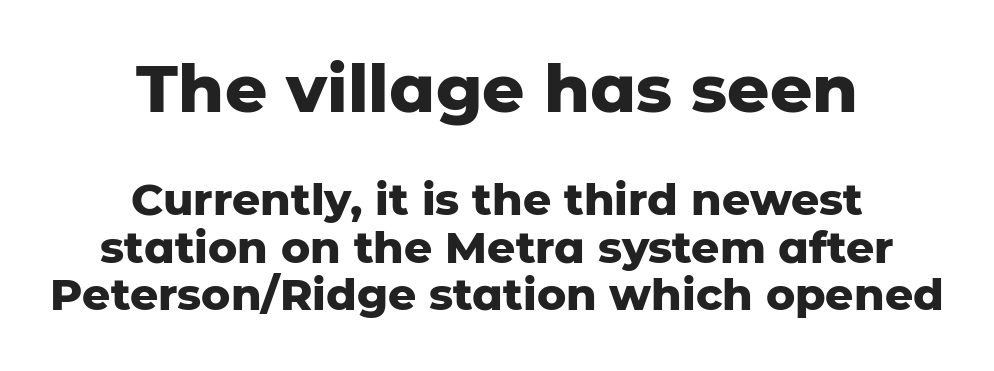
Q: Is the text bold? A: Yes.
Q: Is the text italic (slanted)? A: No, it is upright.
Q: Is the typeface a serif or a sans-serif typeface? A: Sans-serif.
Q: Is the text underlined? A: No.
Q: How is the paragraph aligned? A: Centered.
Q: Is the spacing between letters normal or unusually wide? A: Normal.
Q: Is the spacing between lines tight, normal or loose? A: Tight.
Q: Which block of text is set in a larger size, the first (top) or the second (bottom)? A: The first (top) one.
Q: Width (condensed, normal, or wide)? A: Normal.
Q: Stroke contrast? A: Low.
Q: x-height? A: Medium.
Q: Monospaced? A: No.
